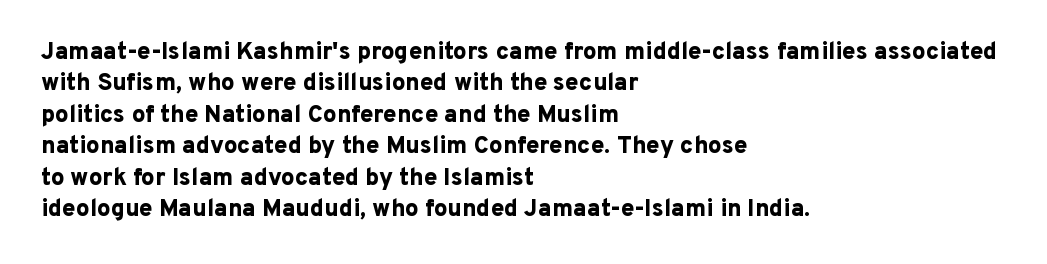
The image shows 24 px bold type, upright; set left-aligned, normal line spacing (1.31x), normal letter spacing, not underlined.
